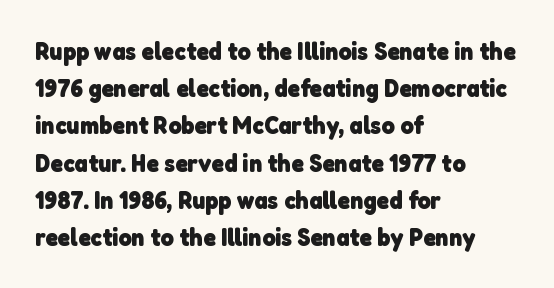
The image shows 25 px bold type; set left-aligned, normal line spacing (1.49x), normal letter spacing, not underlined.
